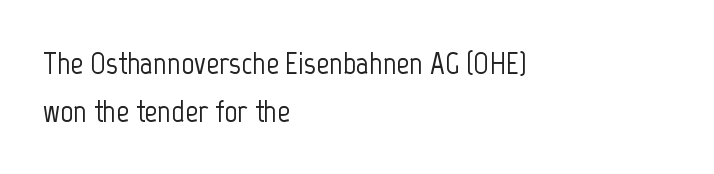
The face used here is proportionally spaced, like ordinary book or web type. Descenders hang freely into open space. There is no visible air inserted between adjacent glyphs. Is the block centered? No — it sits flush against the left margin. Ascenders rise straight up at ninety degrees. How would I describe the line gaps? Plain and ordinary.
